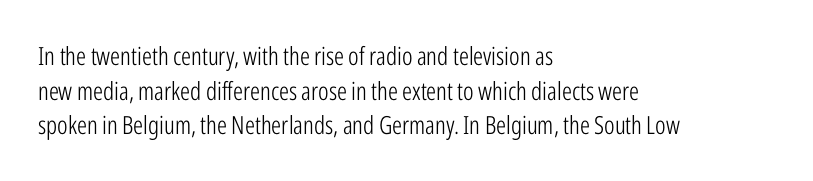
The letters stand straight up with perfectly vertical stems. The typesetter chose a ragged-right arrangement here. What's the leading like? Ordinary, nothing unusual. Nothing unusual about the tracking: characters are spaced as the font intends. Is the stroke heavy? The answer is a plain regular-or-lighter.
